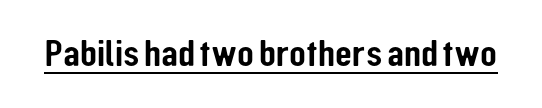
{"serif": "no", "italic": "no", "width": "condensed", "stroke_contrast": "low", "x_height": "medium", "monospaced": "no", "underline": "yes", "letter_spacing": "normal", "letter_spacing_em": 0.0, "glyph_px": 39}
